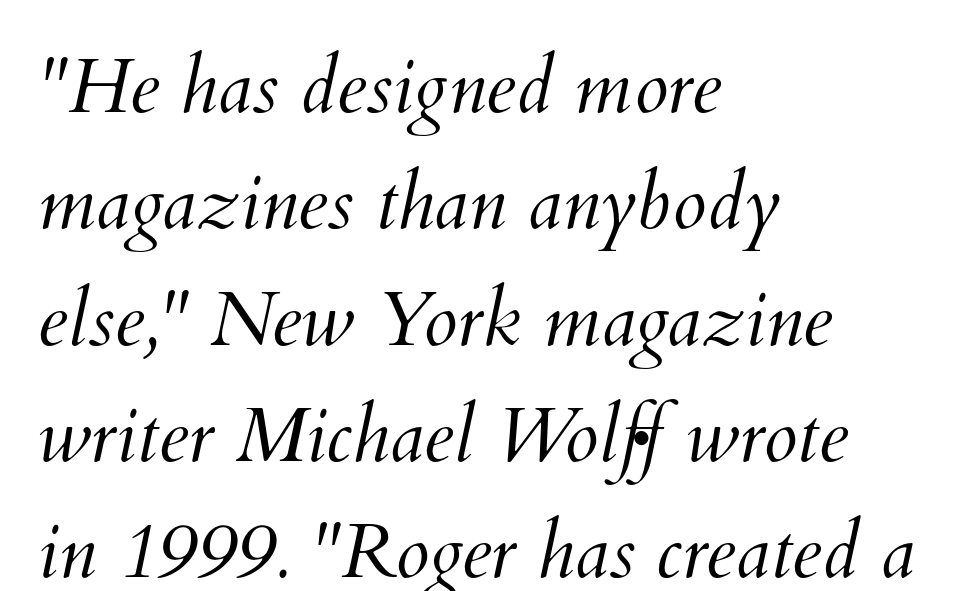
{"bold": "no", "weight": "light", "width": "normal", "stroke_contrast": "medium", "x_height": "small", "monospaced": "no", "underline": "no", "align": "left", "line_spacing": "normal", "line_spacing_ratio": 1.51, "letter_spacing": "normal", "letter_spacing_em": 0.0, "glyph_px": 77}
